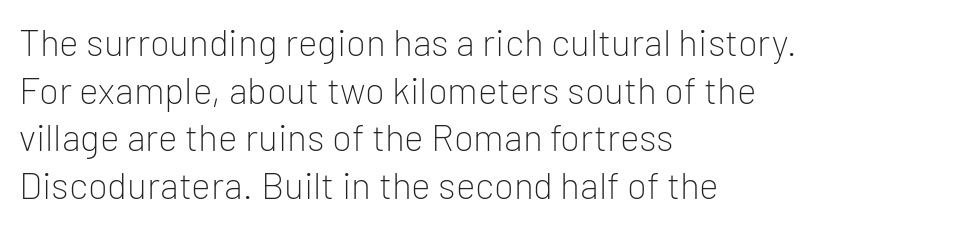
{"serif": "no", "italic": "no", "bold": "no", "weight": "light", "width": "normal", "stroke_contrast": "low", "x_height": "medium", "monospaced": "no", "underline": "no", "align": "left", "line_spacing": "normal", "line_spacing_ratio": 1.29, "letter_spacing": "normal", "letter_spacing_em": 0.0, "glyph_px": 37}
